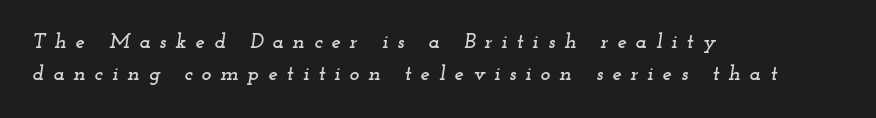
The letterforms stand isolated, each surrounded by extra space. No word sits above an underline. Teacher's note: observe the even left margin — that is flush-left alignment. Does the lettering tilt? It does — this is italic. Quick note: interline space is typical.
